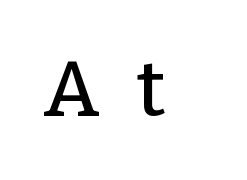
{"serif": "yes", "italic": "no", "width": "normal", "stroke_contrast": "low", "x_height": "medium", "monospaced": "no", "underline": "no", "letter_spacing": "wide", "letter_spacing_em": 0.5, "glyph_px": 78}
